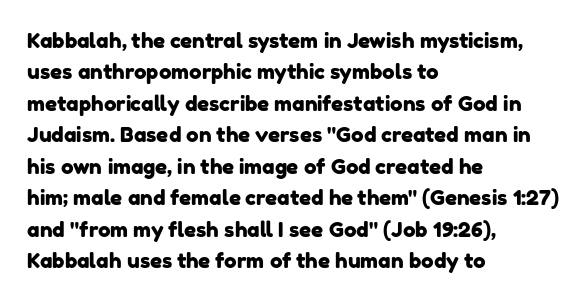
{"underline": "no", "align": "left", "line_spacing": "normal", "line_spacing_ratio": 1.5, "letter_spacing": "normal", "letter_spacing_em": 0.0, "glyph_px": 21}
